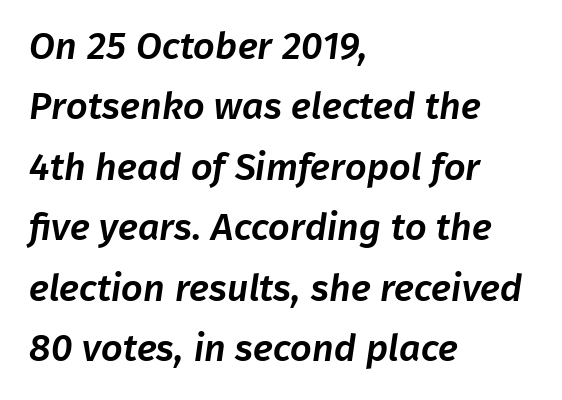
Tracking here is standard; glyphs follow each other at the usual distance. Left-aligned paragraph, ragged on the right. The baseline area is clear. Is there much room between lines? A standard amount, neither cramped nor airy. Character widths vary here, with narrow letters taking less room than wide ones.
